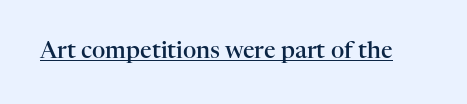
A typesetter would call this zero additional tracking. The rendered words wear a rule along their underside. Every character sits straight up, as roman type does. Typesetter's note: demi weight, one step under bold.
